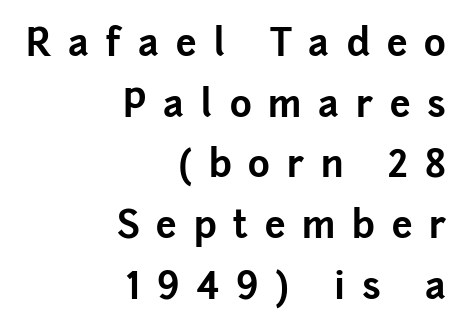
{"serif": "no", "italic": "no", "bold": "yes", "weight": "bold", "width": "normal", "stroke_contrast": "low", "x_height": "medium", "monospaced": "no", "underline": "no", "align": "right", "line_spacing": "normal", "line_spacing_ratio": 1.64, "letter_spacing": "wide", "letter_spacing_em": 0.46, "glyph_px": 37}
